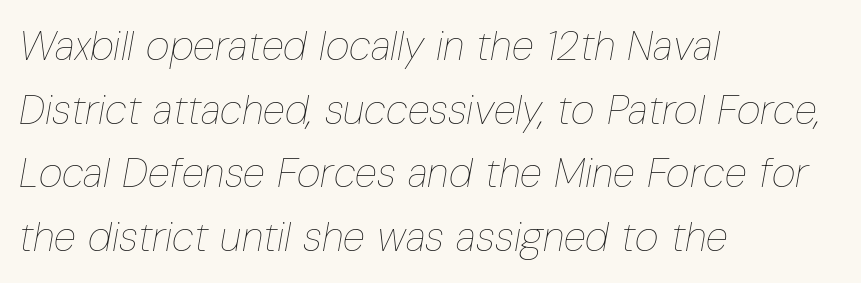
The image shows 41 px thin, condensed type, italic (leaning right); set left-aligned, normal line spacing (1.55x), normal letter spacing, not underlined; low stroke contrast and a medium x-height.
